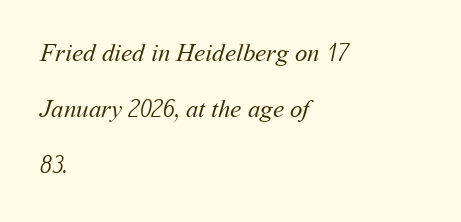
Is there much room between lines? Yes — plenty of vertical air separates them. Bold? No — there's no thickening of the strokes. Descenders hang freely into open space. Leftover space on each line is placed entirely after the last word. The horizontal fit of the characters is conventional and even.
